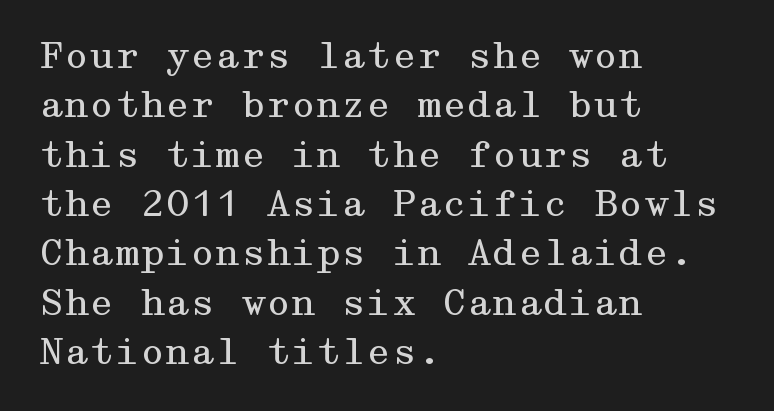
A clean baseline with only descenders dipping below it. The characters are drawn with everyday or finer stroke widths. This rendering uses left alignment, leaving the right contour irregular. The text was rendered using a seriffed face with decorative stroke endings.
